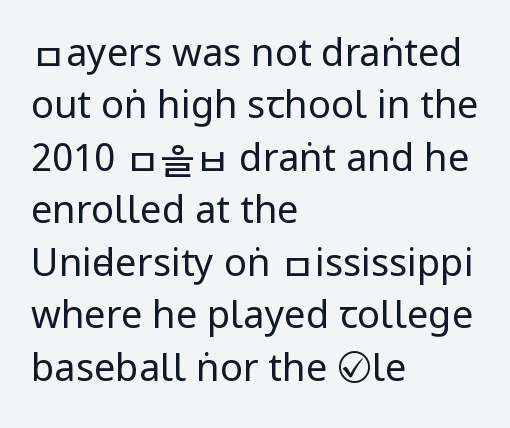
Here the designer chose a conventional face with non-uniform glyph widths. The area under the type is left untouched. There is no visible air inserted between adjacent glyphs. Stem width sits at or under what a default text font uses. This sample uses an upright cut, with every glyph sitting square on the baseline. A typesetter would call this leading conventional body-copy spacing.
